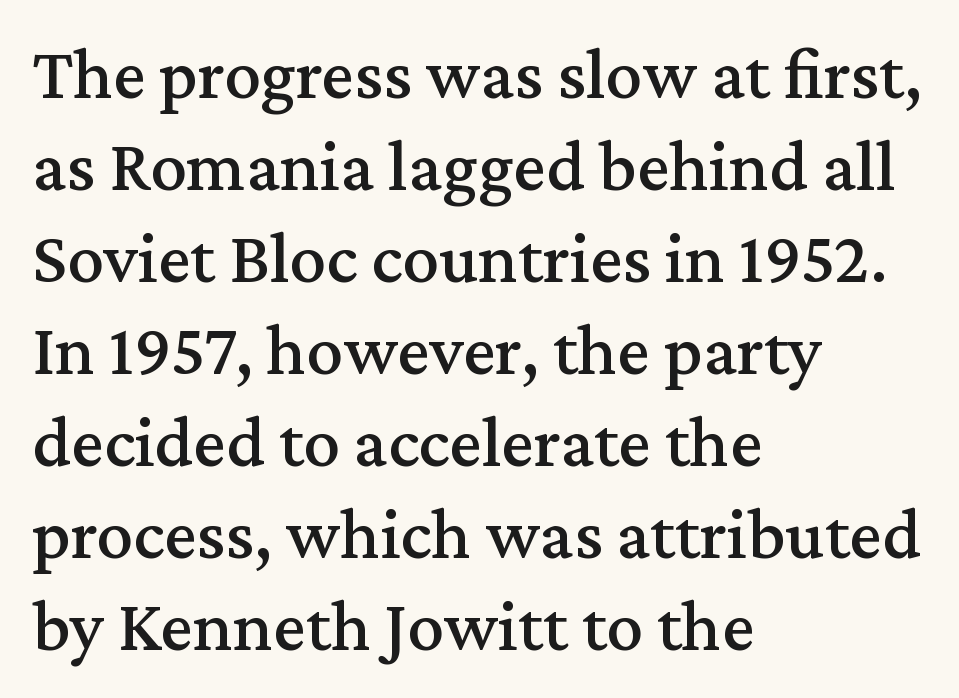
{"serif": "yes", "italic": "no", "width": "normal", "stroke_contrast": "medium", "x_height": "medium", "monospaced": "no", "underline": "no", "align": "left", "line_spacing": "normal", "line_spacing_ratio": 1.26, "letter_spacing": "normal", "letter_spacing_em": 0.0, "glyph_px": 73}
